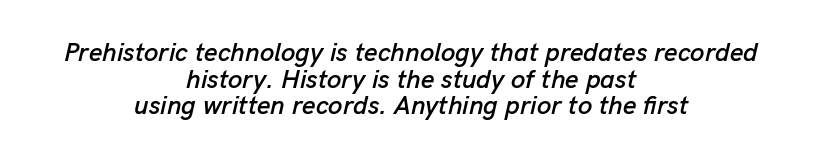
Q: Is the text italic (slanted)? A: Yes, it leans right by about 13 degrees.
Q: Is the text underlined? A: No.
Q: How is the paragraph aligned? A: Centered.
Q: Is the spacing between letters normal or unusually wide? A: Normal.
Q: Is the spacing between lines tight, normal or loose? A: Tight.
